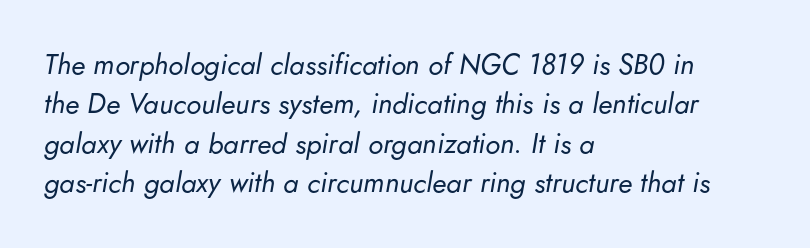
{"italic": "yes", "lean": "right", "slant_degrees": 5, "bold": "no", "weight": "regular", "width": "normal", "stroke_contrast": "low", "x_height": "small", "monospaced": "no", "underline": "no", "align": "left", "line_spacing": "normal", "line_spacing_ratio": 1.41, "letter_spacing": "normal", "letter_spacing_em": 0.0, "glyph_px": 28}
